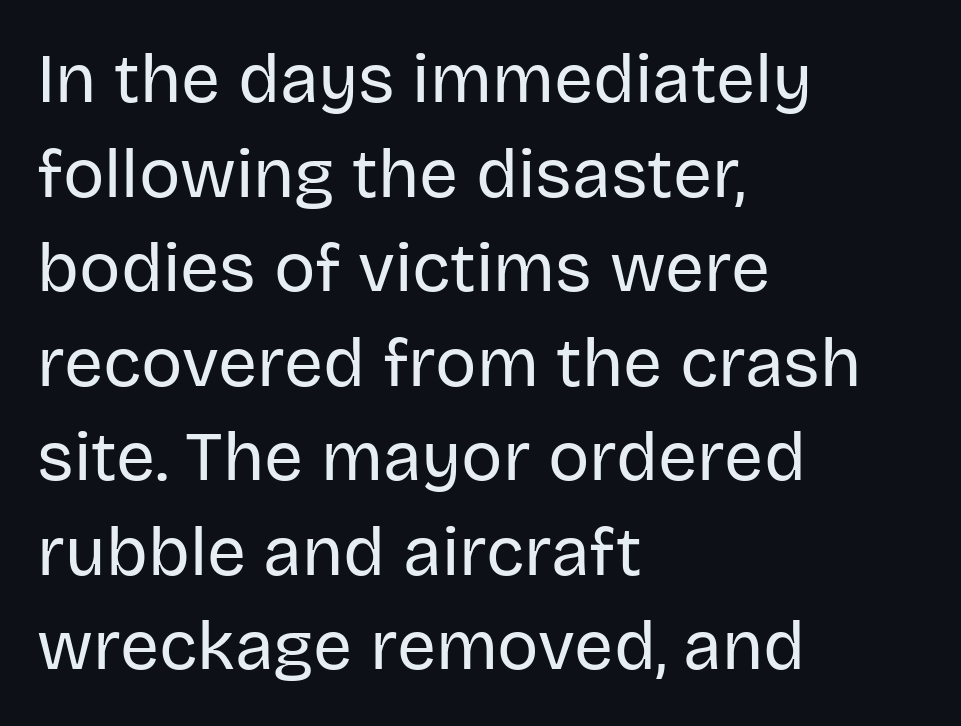
Q: Is the text bold? A: No.
Q: Is the text italic (slanted)? A: No, it is upright.
Q: Is the typeface a serif or a sans-serif typeface? A: Sans-serif.
Q: Is the text underlined? A: No.
Q: How is the paragraph aligned? A: Left-aligned.
Q: Is the spacing between letters normal or unusually wide? A: Normal.
Q: Is the spacing between lines tight, normal or loose? A: Normal.
Q: Width (condensed, normal, or wide)? A: Normal.
Q: Stroke contrast? A: Low.
Q: x-height? A: Large.
Q: Monospaced? A: No.
